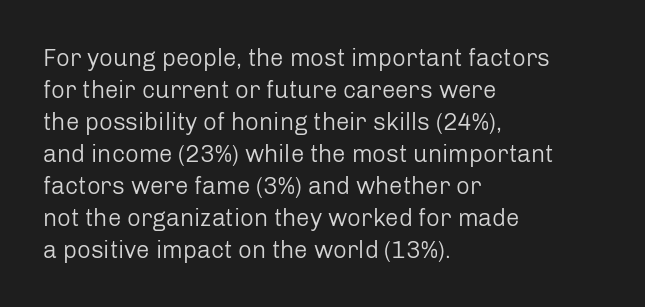
The image shows 24 px text type, upright; set left-aligned, normal line spacing (1.33x), normal letter spacing, not underlined.
